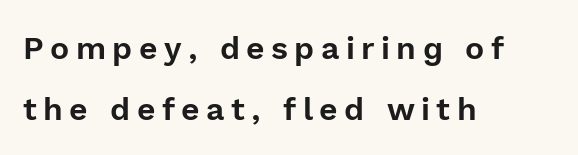
The glyphs in this specimen are sans serif. When letters stand straight like this, we call the style roman or upright. Short note: letters widely spaced. Lines of text with bare space underneath.
